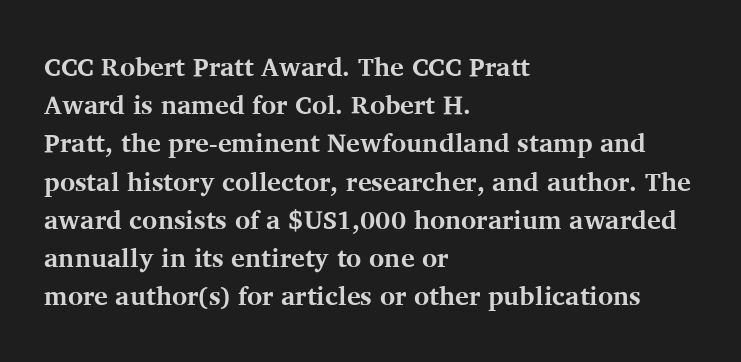
One glance says typical: line gaps are just what's usual. Students, note that the glyphs here touch the page at normal intervals. When letters stand straight like this, we call the style roman or upright. The string is rendered with underlining switched off. Casual observation: everything's shoved over to the left.
